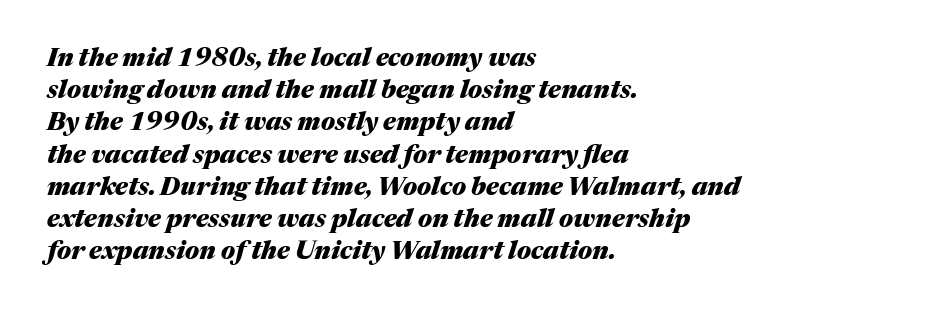
The image shows 25 px bold type, italic (leaning right); set left-aligned, normal line spacing (1.29x), normal letter spacing, not underlined.
